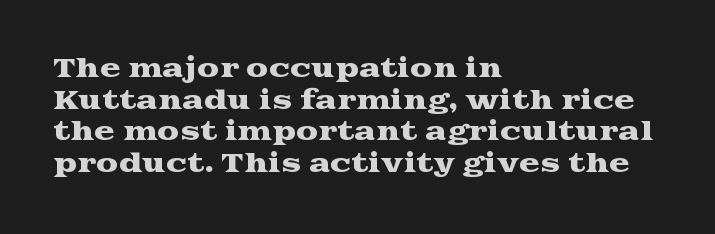
The rows are spaced the way most documents space them. No extra tracking has been applied to these lines. Which margin do the lines hug? The left one — the right edge is uneven. The gap between lines stays unmarked. If you drew a line through each stem, it would be perfectly vertical.
